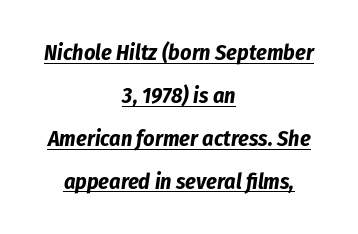
Slant detected: the letters are inclined. These lines keep a tight, regular rhythm from letter to letter. Like a heading marked for emphasis, these lines bear an underscore. Vertically, the passage feels expansive, rows floating well apart. Typesetter's note: full bold, strokes at maximum text heaviness.
